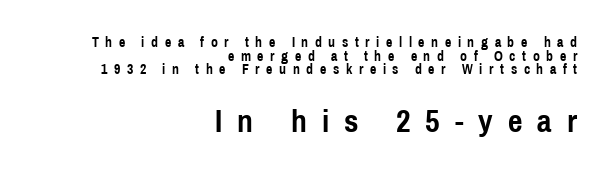
The image shows 32 px semibold, condensed sans-serif type, upright; set right-aligned, tight line spacing (0.98x), unusually wide letter spacing (+0.47 em), not underlined; the second (bottom) block is 2.29x larger; a medium x-height.
